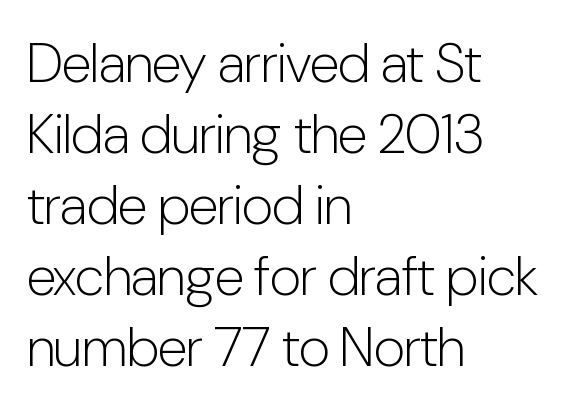
Each letter keeps its own natural width here, so spacing adapts to shape. Is this a sans? Yes — the strokes have no serifs. Is the block centered? No — it sits flush against the left margin. The strokes are not fattened; the text isn't bold. No italicization has been applied; the sample stays upright. Reading down the column, the eye jumps a familiar distance to each next line.
